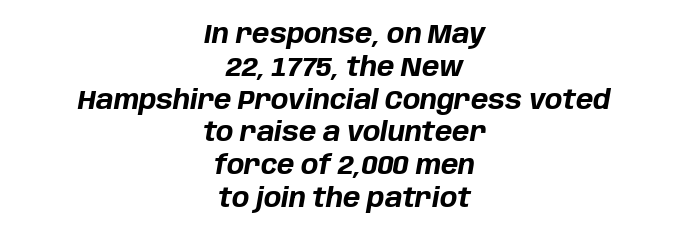
Q: Is the text bold? A: Yes.
Q: Is the text italic (slanted)? A: Yes, it leans right by about 10 degrees.
Q: Is the text underlined? A: No.
Q: How is the paragraph aligned? A: Centered.
Q: Is the spacing between letters normal or unusually wide? A: Normal.
Q: Is the spacing between lines tight, normal or loose? A: Normal.
